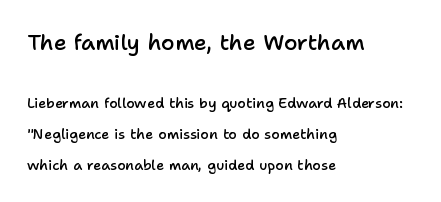
The image shows 22 px text type, upright; set left-aligned, loose line spacing (2.2x), normal letter spacing, not underlined; the first (top) block is 1.57x larger.
